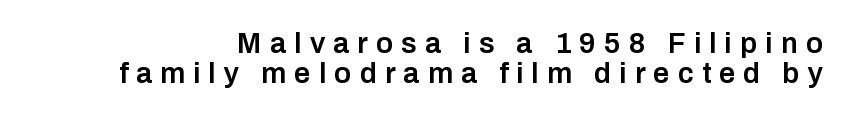
{"serif": "no", "italic": "no", "bold": "semi", "weight": "semibold", "width": "normal", "stroke_contrast": "low", "x_height": "medium", "monospaced": "no", "underline": "no", "line_spacing": "tight", "line_spacing_ratio": 1.04, "letter_spacing": "wide", "letter_spacing_em": 0.28, "glyph_px": 29}
